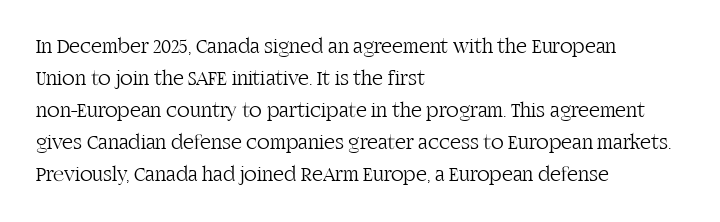
{"italic": "no", "bold": "no", "underline": "no", "align": "left", "line_spacing": "normal", "line_spacing_ratio": 1.52, "letter_spacing": "normal", "letter_spacing_em": 0.0, "glyph_px": 21}
